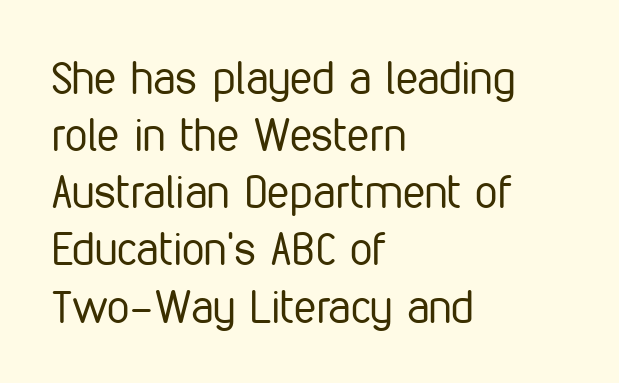
The image shows 45 px regular-weight, condensed sans-serif type, upright; set left-aligned, normal line spacing (1.27x), normal letter spacing, not underlined; low stroke contrast and a medium x-height.
